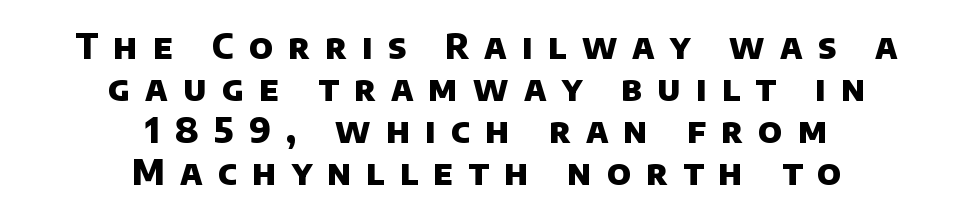
Centered paragraph, ragged on both sides. These lines are rendered in a variable-pitch font. Short note: letters widely spaced. Each letter's strokes conclude bluntly, with no projecting serifs. Bare-footed words on every line.
